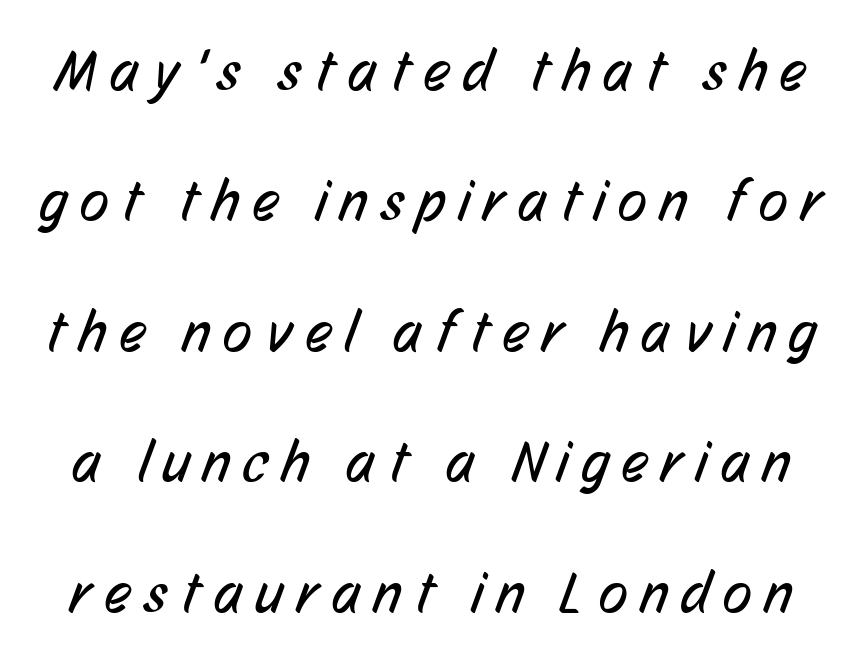
The passage shown is typed in a proportional face where columns would drift. Stroke terminals: plain, sans-serif. A quiet, ordinary-to-light weight characterises the typeface. Rule under the text: the space is simply empty. Observe the wide spacing: letters keep a clear distance from each other.
